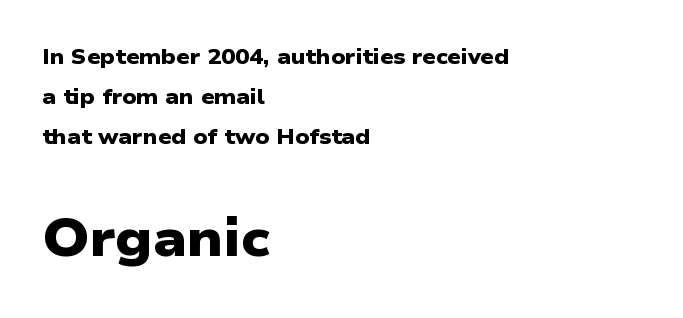
The rendering enlarges the type as you move from the upper chunk to the lower. Emphasis by weight is at full strength: bold. Here the designer chose a conventional face with non-uniform glyph widths. How are the letters spaced? Ordinarily, with no added tracking. Grotesque or geometric, the face here clearly has no serifs.
